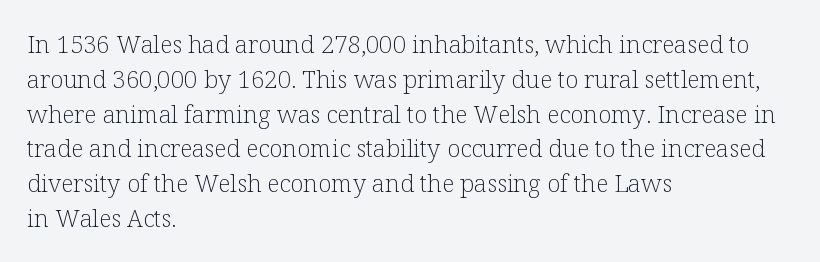
{"italic": "no", "bold": "no", "underline": "no", "align": "left", "line_spacing": "normal", "line_spacing_ratio": 1.45, "letter_spacing": "normal", "letter_spacing_em": 0.0, "glyph_px": 24}
